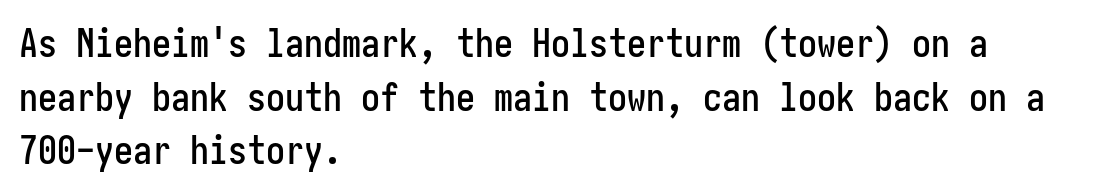
{"serif": "no", "italic": "no", "width": "condensed", "stroke_contrast": "low", "x_height": "medium", "underline": "no", "align": "left", "line_spacing": "normal", "line_spacing_ratio": 1.41, "letter_spacing": "normal", "letter_spacing_em": 0.0, "glyph_px": 38}
